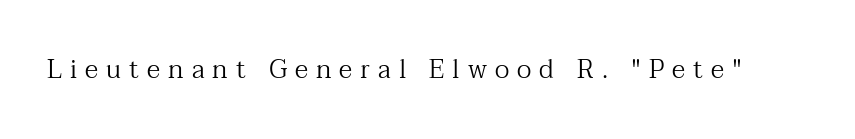
Q: Is the text bold? A: No.
Q: Is the text italic (slanted)? A: No, it is upright.
Q: Is the text underlined? A: No.
Q: Is the spacing between letters normal or unusually wide? A: Unusually wide.
